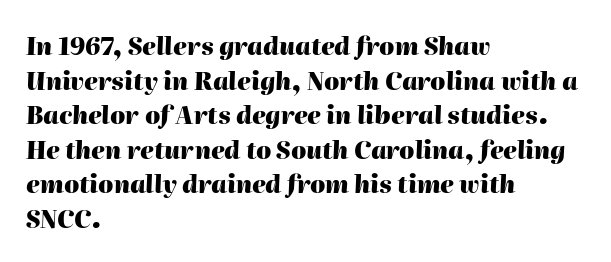
{"italic": "yes", "lean": "right", "slant_degrees": 2, "bold": "yes", "underline": "no", "align": "left", "line_spacing": "normal", "line_spacing_ratio": 1.44, "letter_spacing": "normal", "letter_spacing_em": 0.0, "glyph_px": 24}
